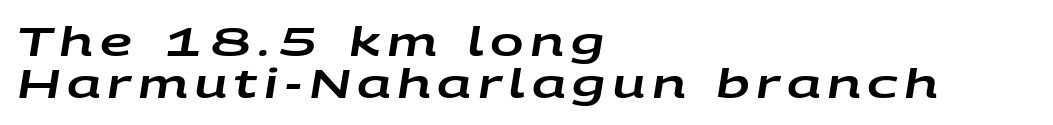
The rendering uses natural spacing where letterforms have individual widths. Does the copy run flush right? No — it runs flush left. Plain, unruled lines of type. Style check: oblique.
